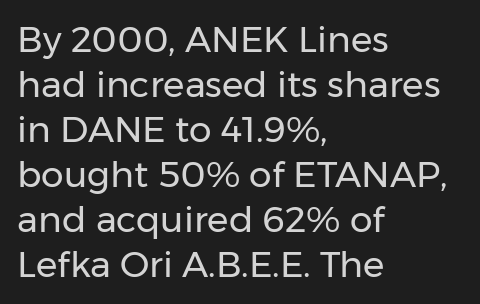
The image shows 36 px regular-weight sans-serif type, upright; set left-aligned, normal line spacing (1.25x), normal letter spacing, not underlined; low stroke contrast and a medium x-height.
